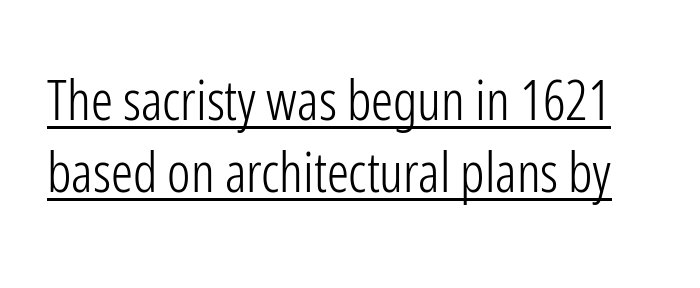
{"serif": "no", "italic": "no", "bold": "no", "weight": "light", "width": "condensed", "stroke_contrast": "low", "x_height": "medium", "monospaced": "no", "underline": "yes", "line_spacing": "normal", "line_spacing_ratio": 1.31, "letter_spacing": "normal", "letter_spacing_em": 0.0, "glyph_px": 55}
